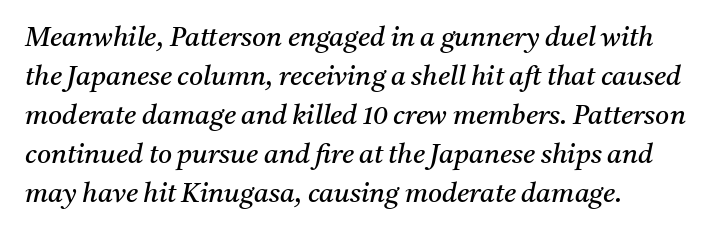
Q: Is the text bold? A: No.
Q: Is the text italic (slanted)? A: Yes, it leans right by about 11 degrees.
Q: Is the text underlined? A: No.
Q: Is the spacing between letters normal or unusually wide? A: Normal.
Q: Is the spacing between lines tight, normal or loose? A: Normal.
